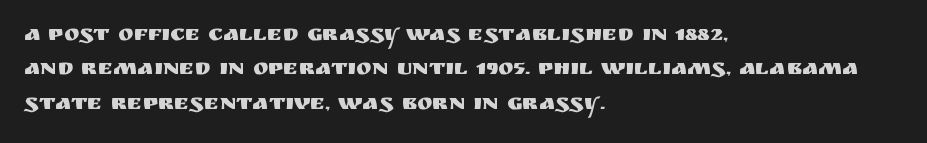
If you drew a ruler down the left edge, every line would touch it. Any mark beneath the type? The region is blank. Vertical spacing — default. It's the straight-up-and-down kind of type.
